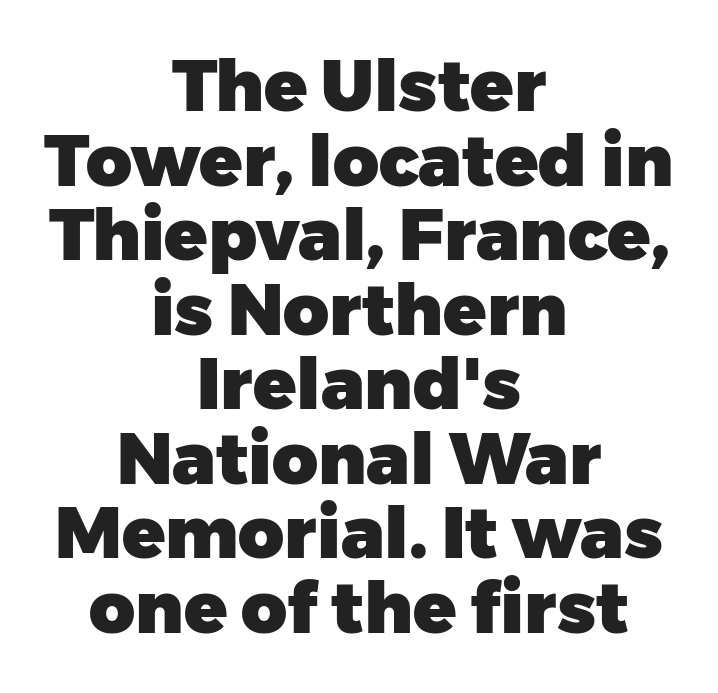
Q: Is the text bold? A: Yes.
Q: Is the text italic (slanted)? A: No, it is upright.
Q: Is the typeface a serif or a sans-serif typeface? A: Sans-serif.
Q: Is the text underlined? A: No.
Q: How is the paragraph aligned? A: Centered.
Q: Is the spacing between letters normal or unusually wide? A: Normal.
Q: Is the spacing between lines tight, normal or loose? A: Tight.
Q: Width (condensed, normal, or wide)? A: Normal.
Q: Stroke contrast? A: Low.
Q: x-height? A: Medium.
Q: Monospaced? A: No.
